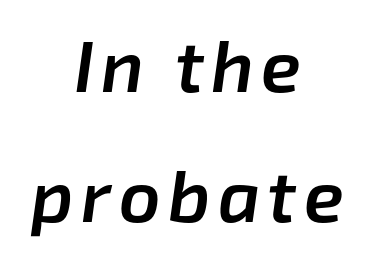
{"italic": "yes", "lean": "right", "slant_degrees": 8, "bold": "semi", "weight": "semibold", "width": "normal", "stroke_contrast": "low", "x_height": "medium", "monospaced": "no", "underline": "no", "align": "center", "line_spacing_ratio": 1.78, "glyph_px": 73}
